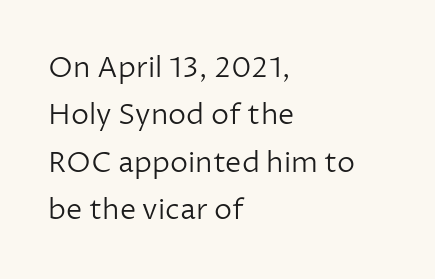
The image shows 29 px light sans-serif type, upright; set left-aligned, normal line spacing (1.63x), normal letter spacing, not underlined; low stroke contrast and a medium x-height.
